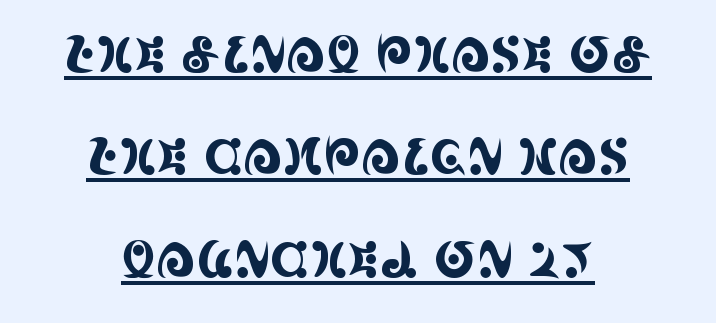
Q: Is the text italic (slanted)? A: No, it is upright.
Q: Is the typeface a serif or a sans-serif typeface? A: Serif.
Q: Is the text underlined? A: Yes.
Q: How is the paragraph aligned? A: Centered.
Q: Is the spacing between letters normal or unusually wide? A: Normal.
Q: Is the spacing between lines tight, normal or loose? A: Loose.
Q: Width (condensed, normal, or wide)? A: Condensed.
Q: x-height? A: Large.
Q: Monospaced? A: No.
